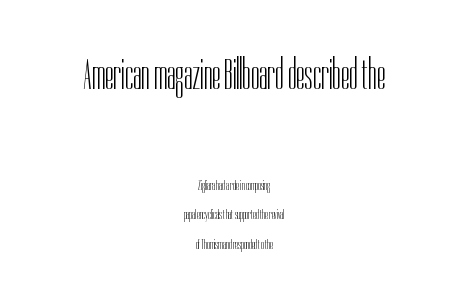
The font's upright variant was chosen for this text. How would I describe the line gaps? Wide and relaxed. Regarding serifs, this sample does without them. Spacing verdict: proportional, widths tailored to each character.
